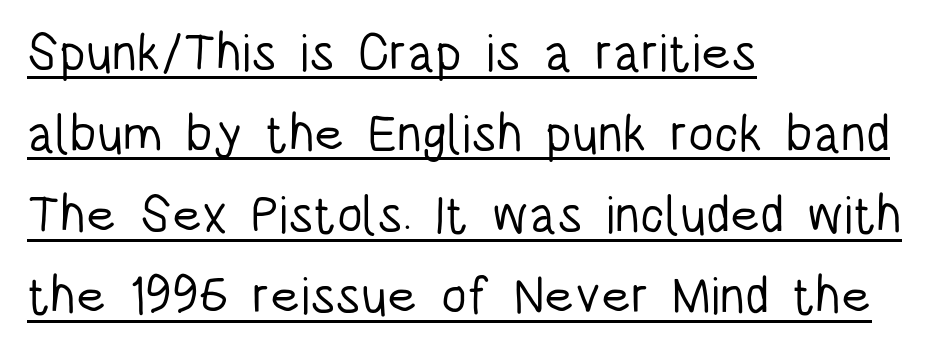
Quick note: interline space is typical. In terms of posture, this sample is upright. Is the type heavy? It reads as light-to-regular instead. Short and long lines alike share a common starting point at left. This sample uses a sans-serif face.
